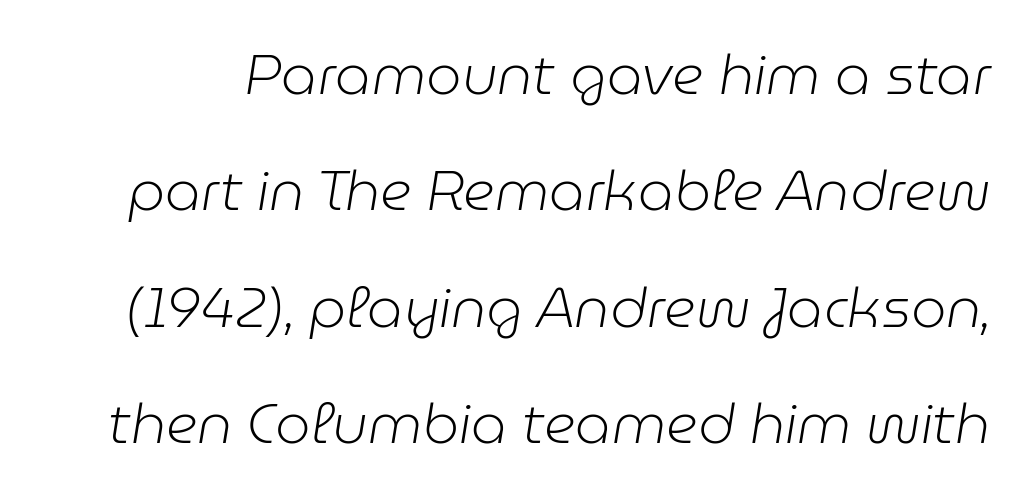
Here the designer chose a conventional face with non-uniform glyph widths. Any mark beneath the type? The region is blank. A quiet, ordinary-to-light weight characterises the typeface. This is oblique type, the kind used for emphasis or titles.
